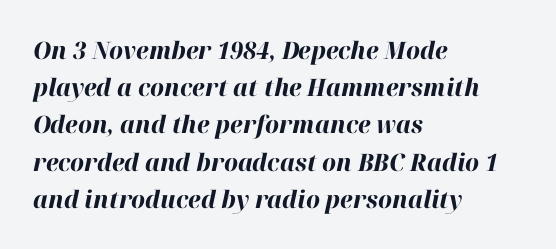
The image shows 24 px bold type, italic (leaning right); set left-aligned, normal line spacing (1.55x), normal letter spacing, not underlined.
